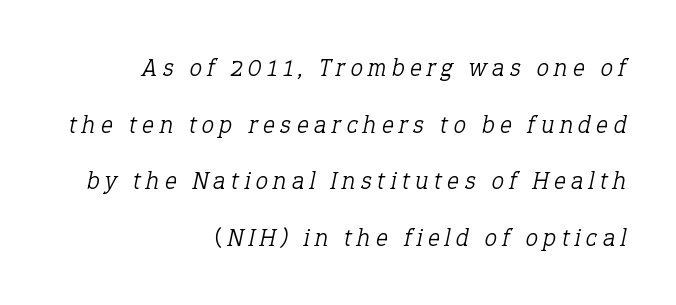
The type is letterspaced generously, with wide tracking. The font's italic variant was chosen for this text. The block of text is sparse from top to bottom, with ample space between rows. The paragraph has a hard right edge and a soft left edge. The words here are not underlined.
